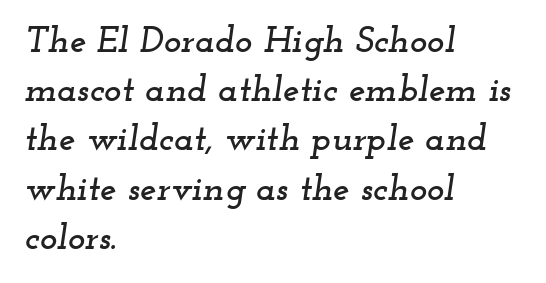
If you measured baseline to baseline, you'd find a middling distance. A clean baseline with only descenders dipping below it. The rendering uses natural spacing where letterforms have individual widths. Where is the straight margin? On the left. Stroke terminals: seriffed. The axis of the letterforms is tilted away from vertical.
